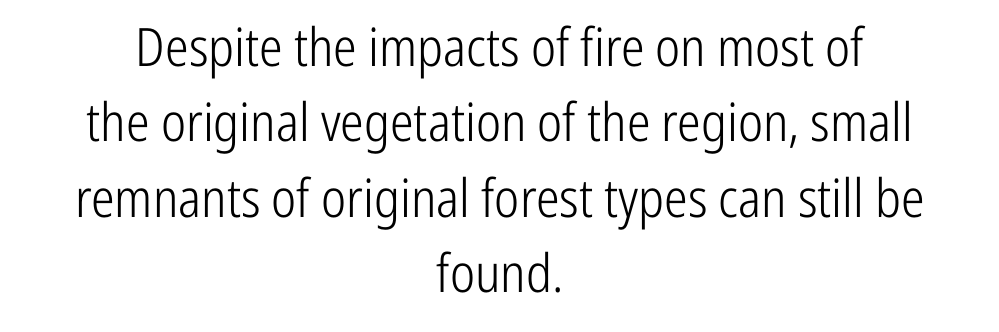
Q: Is the text bold? A: No.
Q: Is the text italic (slanted)? A: No, it is upright.
Q: Is the typeface a serif or a sans-serif typeface? A: Sans-serif.
Q: Is the text underlined? A: No.
Q: How is the paragraph aligned? A: Centered.
Q: Is the spacing between letters normal or unusually wide? A: Normal.
Q: Is the spacing between lines tight, normal or loose? A: Normal.
Q: Width (condensed, normal, or wide)? A: Condensed.
Q: Stroke contrast? A: Low.
Q: x-height? A: Medium.
Q: Monospaced? A: No.
